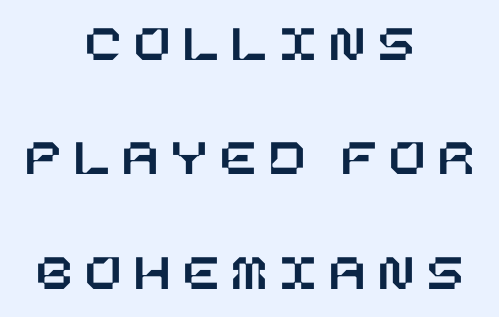
Lines of text with bare space underneath. Casual observation: everything's sitting right in the middle. Baseline-to-baseline distance is far greater than the letter height. This sample uses an upright cut, with every glyph sitting square on the baseline.
